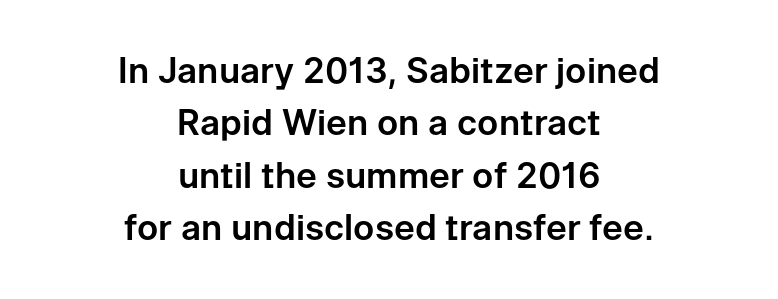
The image shows 35 px sans-serif type, upright; set centered, normal line spacing (1.5x), normal letter spacing, not underlined; low stroke contrast and a medium x-height.
